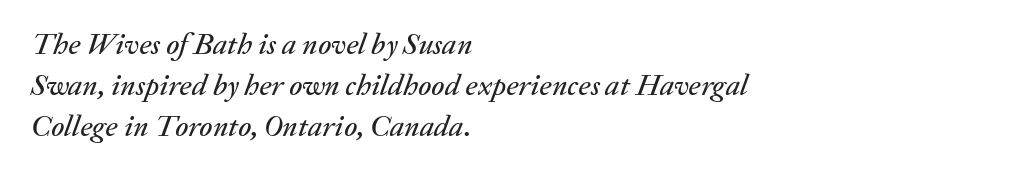
The image shows 30 px text type, italic (leaning right); set left-aligned, normal line spacing (1.36x), normal letter spacing, not underlined; medium stroke contrast and a medium x-height.
